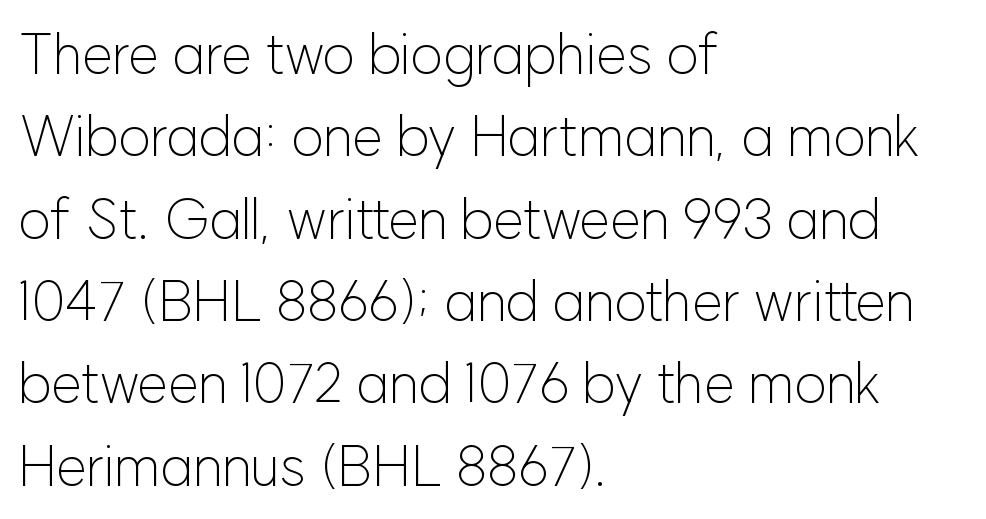
Is the stroke heavy? The answer is a plain regular-or-lighter. A clean baseline with only descenders dipping below it. Spacing verdict: proportional, widths tailored to each character. Type style note: lacks serifs.
